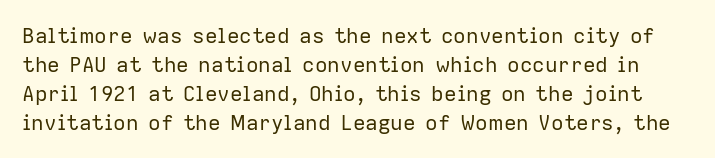
Q: Is the text bold? A: No.
Q: Is the text italic (slanted)? A: No, it is upright.
Q: Is the text underlined? A: No.
Q: Is the spacing between letters normal or unusually wide? A: Normal.
Q: Is the spacing between lines tight, normal or loose? A: Normal.
